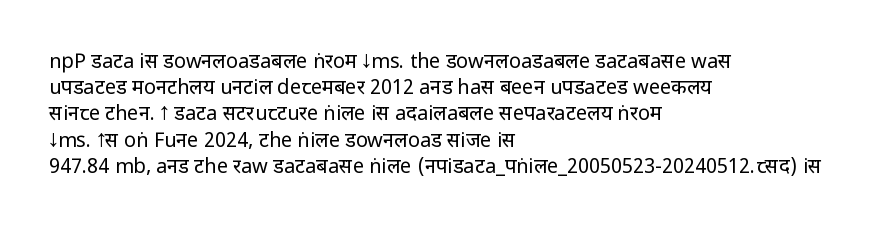
Q: Is the text bold? A: No.
Q: Is the text italic (slanted)? A: No, it is upright.
Q: Is the text underlined? A: No.
Q: How is the paragraph aligned? A: Left-aligned.
Q: Is the spacing between letters normal or unusually wide? A: Normal.
Q: Is the spacing between lines tight, normal or loose? A: Normal.
